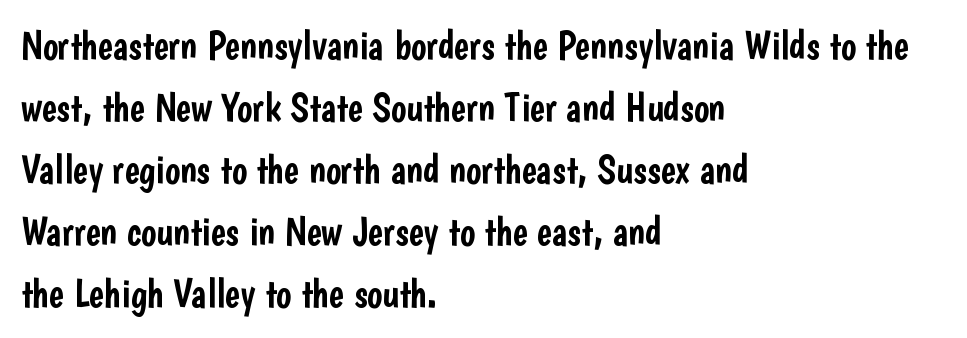
The image shows 40 px condensed sans-serif type, upright; set left-aligned, normal line spacing (1.55x), normal letter spacing, not underlined; low stroke contrast and a medium x-height.
